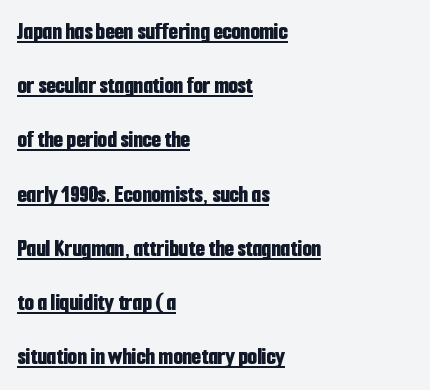
Like a heading marked for emphasis, these lines bear an underscore. Line spacing here is loose. The specimen reads as upright at a glance. These lines stack with their left ends in a neat column. Typographic density is high because the face is bold. The face used here is rendered with its standard letterfit.
